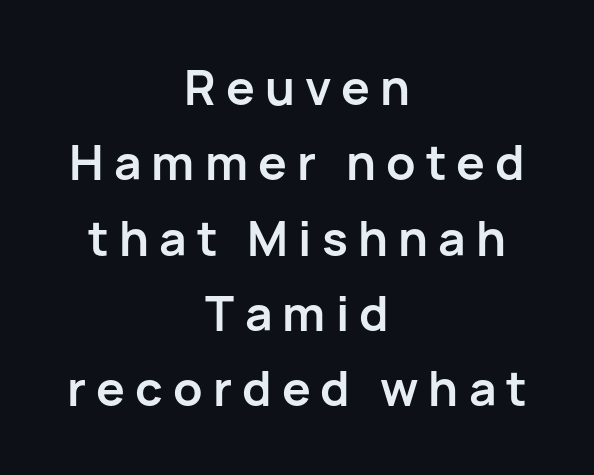
Q: Is the text bold? A: Yes.
Q: Is the text italic (slanted)? A: No, it is upright.
Q: Is the typeface a serif or a sans-serif typeface? A: Sans-serif.
Q: Is the text underlined? A: No.
Q: How is the paragraph aligned? A: Centered.
Q: Is the spacing between letters normal or unusually wide? A: Unusually wide.
Q: Is the spacing between lines tight, normal or loose? A: Normal.
Q: Width (condensed, normal, or wide)? A: Normal.
Q: Stroke contrast? A: Low.
Q: x-height? A: Medium.
Q: Monospaced? A: No.
